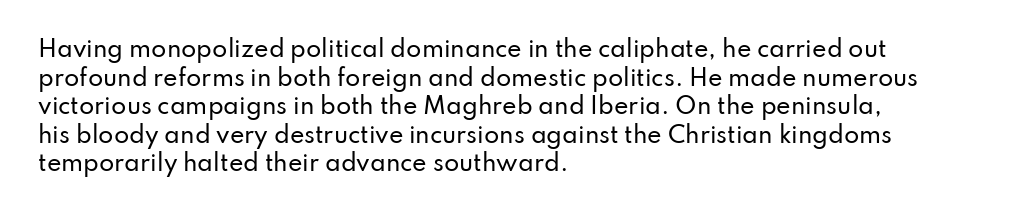
Q: Is the text italic (slanted)? A: No, it is upright.
Q: Is the text underlined? A: No.
Q: How is the paragraph aligned? A: Left-aligned.
Q: Is the spacing between letters normal or unusually wide? A: Normal.
Q: Is the spacing between lines tight, normal or loose? A: Normal.
